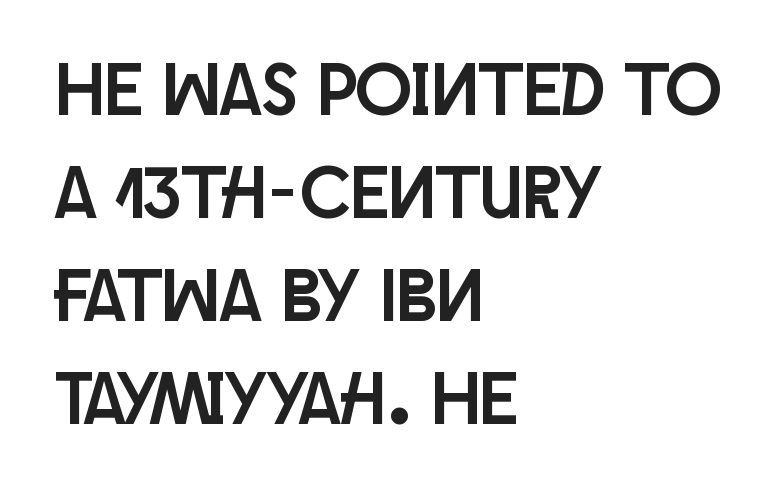
The zone under the glyphs is completely vacant. The glyphs in this specimen are sans serif. Visually the block forms a straight wall on the left and a jagged coastline on the right. Posture: straight, roman, zero tilt. The line-height multiplier appears to be the usual default.
